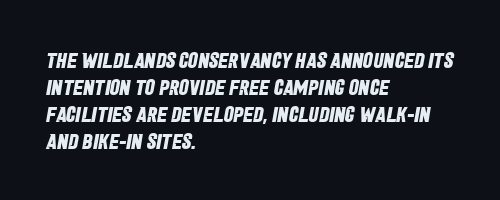
Here the glyphs are tracked normally, forming tight word shapes. The space beneath each line is pristine and unruled. This sample is left-justified, so line endings fall wherever the words run out. Each glyph is drawn with heavy, bold strokes.
